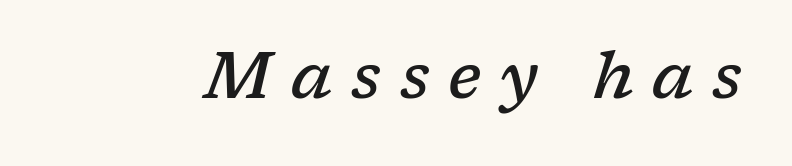
Q: Is the text bold? A: Semi-bold.
Q: Is the text italic (slanted)? A: Yes, it leans right by about 17 degrees.
Q: Is the typeface a serif or a sans-serif typeface? A: Serif.
Q: Is the text underlined? A: No.
Q: Is the spacing between letters normal or unusually wide? A: Unusually wide.
Q: Width (condensed, normal, or wide)? A: Normal.
Q: Stroke contrast? A: Low.
Q: x-height? A: Medium.
Q: Monospaced? A: No.
